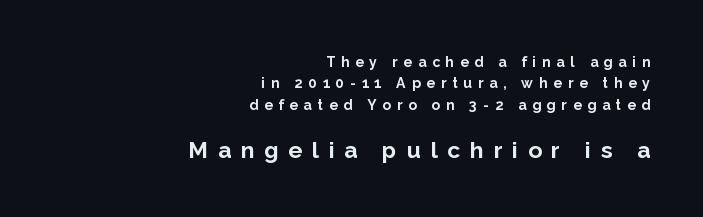
The image shows 23 px bold type, upright; set right-aligned, normal line spacing (1.53x), unusually wide letter spacing (+0.42 em), not underlined; the second (bottom) block is 1.64x larger.
